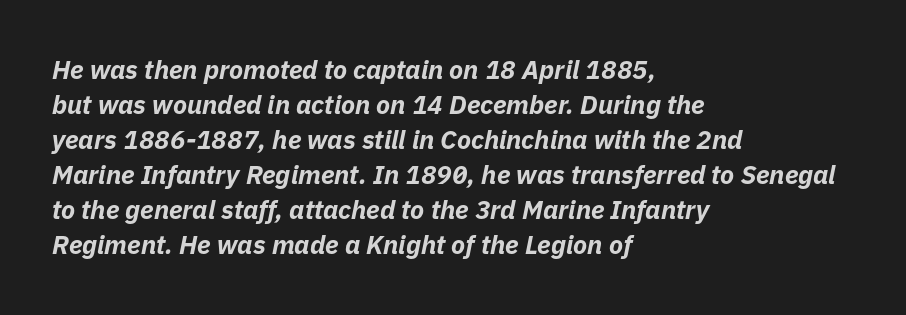
{"italic": "yes", "lean": "right", "slant_degrees": 11, "bold": "yes", "underline": "no", "align": "left", "line_spacing": "normal", "line_spacing_ratio": 1.35, "letter_spacing": "normal", "letter_spacing_em": 0.0, "glyph_px": 26}
